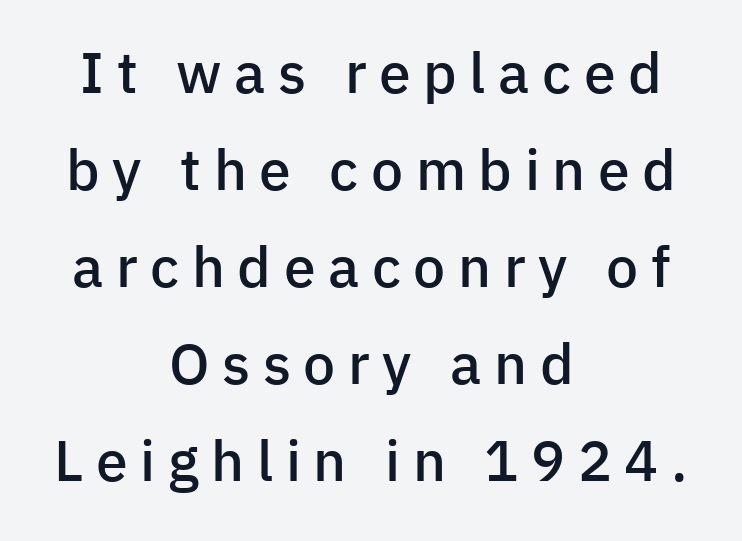
Q: Is the text bold? A: Semi-bold.
Q: Is the text italic (slanted)? A: No, it is upright.
Q: Is the typeface a serif or a sans-serif typeface? A: Sans-serif.
Q: Is the text underlined? A: No.
Q: How is the paragraph aligned? A: Centered.
Q: Is the spacing between letters normal or unusually wide? A: Unusually wide.
Q: Is the spacing between lines tight, normal or loose? A: Normal.
Q: Width (condensed, normal, or wide)? A: Normal.
Q: Stroke contrast? A: Low.
Q: x-height? A: Medium.
Q: Monospaced? A: No.
